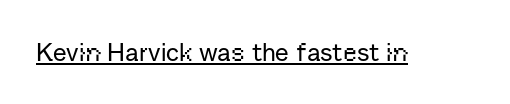
{"italic": "no", "underline": "yes", "letter_spacing": "normal", "letter_spacing_em": 0.0, "glyph_px": 25}
